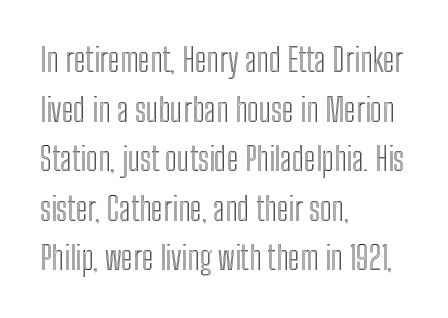
Q: Is the text italic (slanted)? A: No, it is upright.
Q: Is the text underlined? A: No.
Q: How is the paragraph aligned? A: Left-aligned.
Q: Is the spacing between letters normal or unusually wide? A: Normal.
Q: Is the spacing between lines tight, normal or loose? A: Normal.
Q: Width (condensed, normal, or wide)? A: Condensed.
Q: x-height? A: Medium.
Q: Monospaced? A: No.
